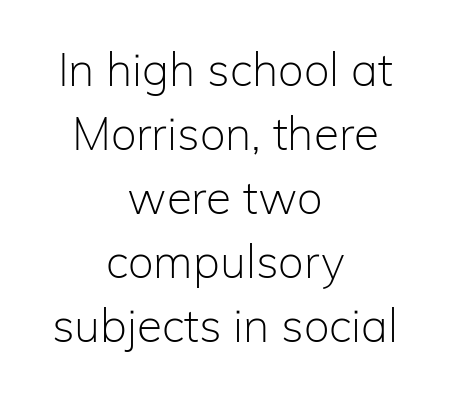
Q: Is the text bold? A: No.
Q: Is the text italic (slanted)? A: No, it is upright.
Q: Is the typeface a serif or a sans-serif typeface? A: Sans-serif.
Q: Is the text underlined? A: No.
Q: How is the paragraph aligned? A: Centered.
Q: Is the spacing between letters normal or unusually wide? A: Normal.
Q: Is the spacing between lines tight, normal or loose? A: Normal.
Q: Width (condensed, normal, or wide)? A: Normal.
Q: Stroke contrast? A: Low.
Q: x-height? A: Medium.
Q: Monospaced? A: No.
